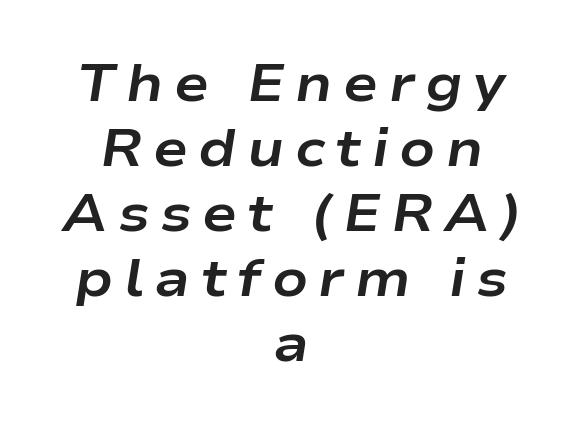
Q: Is the text bold? A: Yes.
Q: Is the text italic (slanted)? A: Yes, it leans right by about 9 degrees.
Q: Is the text underlined? A: No.
Q: How is the paragraph aligned? A: Centered.
Q: Is the spacing between letters normal or unusually wide? A: Unusually wide.
Q: Is the spacing between lines tight, normal or loose? A: Normal.
Q: Width (condensed, normal, or wide)? A: Wide.
Q: Stroke contrast? A: Low.
Q: x-height? A: Medium.
Q: Monospaced? A: No.
